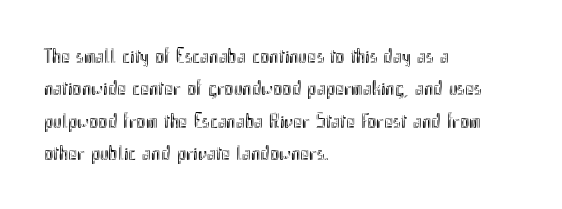
Glyph-to-glyph distance matches everyday printed text. Upright lettering throughout. Notice how descenders clear the ascenders below comfortably — that's standard leading. The strip under each line holds only bare page. Layout note: lines flush left.
